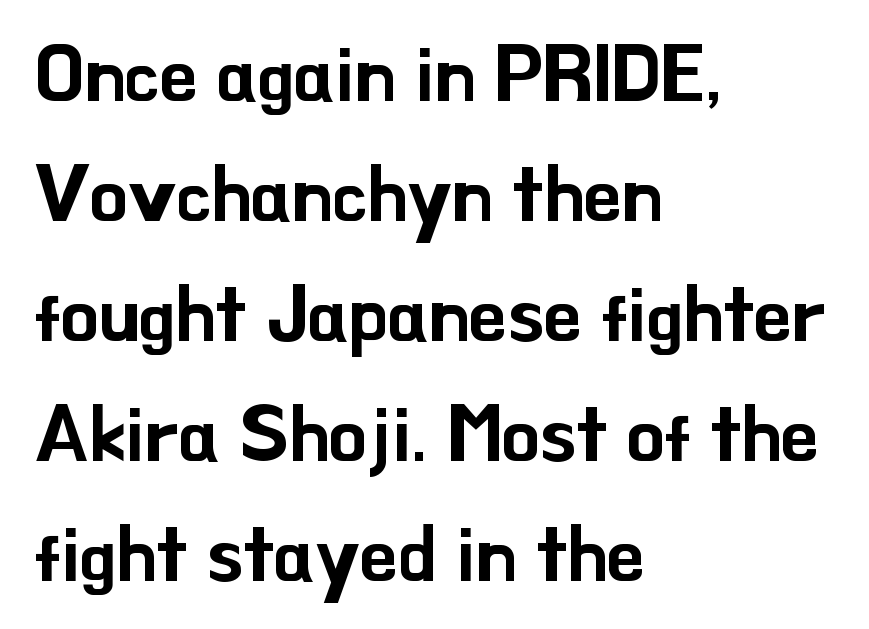
{"serif": "no", "italic": "no", "width": "normal", "stroke_contrast": "low", "x_height": "small", "monospaced": "no", "underline": "no", "align": "left", "line_spacing": "normal", "line_spacing_ratio": 1.56, "letter_spacing": "normal", "letter_spacing_em": 0.0, "glyph_px": 77}
